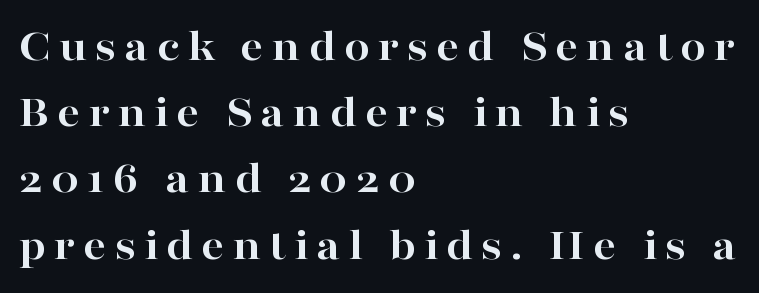
The image shows 46 px bold, wide serif type, upright; set left-aligned, normal line spacing (1.44x), not underlined; high stroke contrast and a medium x-height.
